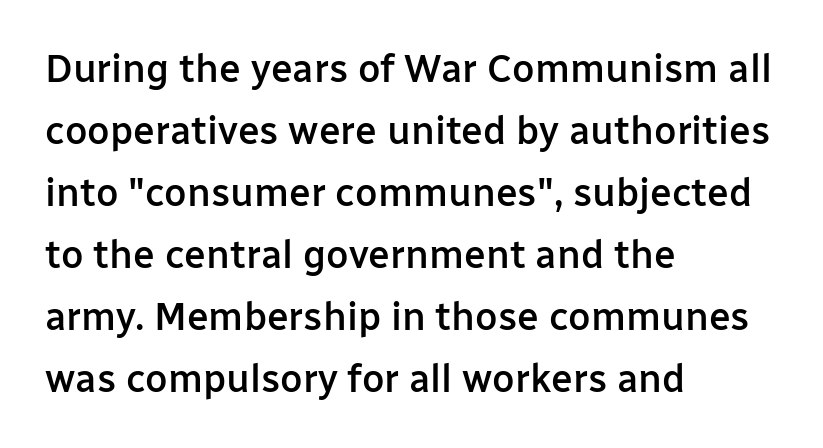
The image shows 39 px semibold sans-serif type, upright; set left-aligned, normal line spacing (1.59x), normal letter spacing, not underlined; low stroke contrast and a medium x-height.
